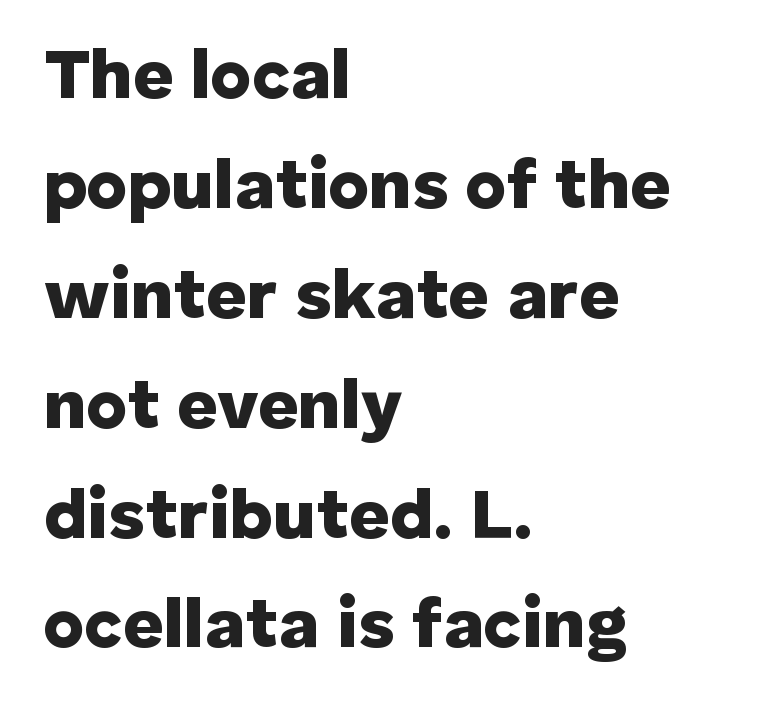
Q: Is the text bold? A: Yes.
Q: Is the text italic (slanted)? A: No, it is upright.
Q: Is the typeface a serif or a sans-serif typeface? A: Sans-serif.
Q: Is the text underlined? A: No.
Q: How is the paragraph aligned? A: Left-aligned.
Q: Is the spacing between letters normal or unusually wide? A: Normal.
Q: Is the spacing between lines tight, normal or loose? A: Normal.
Q: Width (condensed, normal, or wide)? A: Normal.
Q: Stroke contrast? A: Low.
Q: x-height? A: Medium.
Q: Monospaced? A: No.
